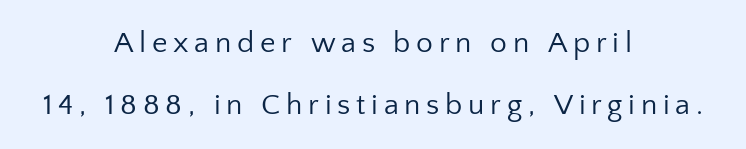
The image shows 30 px regular-weight sans-serif type, upright; set centered, loose line spacing (2.08x), not underlined; low stroke contrast and a medium x-height.
